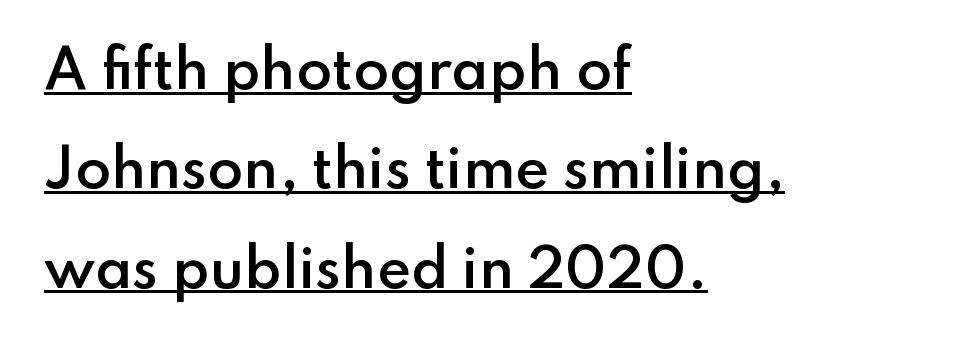
The image shows 52 px semibold sans-serif type, upright; set left-aligned, loose line spacing (1.91x), normal letter spacing, underlined; low stroke contrast and a small x-height.
